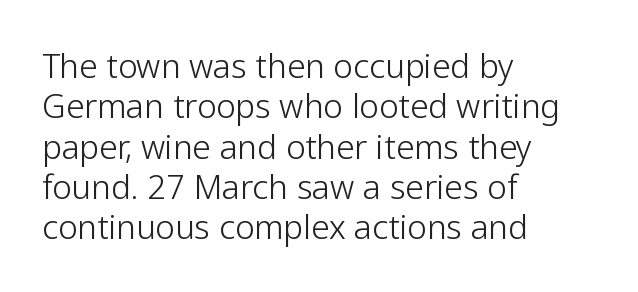
{"serif": "no", "italic": "no", "bold": "no", "weight": "light", "width": "normal", "stroke_contrast": "low", "x_height": "medium", "monospaced": "no", "underline": "no", "align": "left", "line_spacing_ratio": 1.22, "letter_spacing": "normal", "letter_spacing_em": 0.0, "glyph_px": 33}
